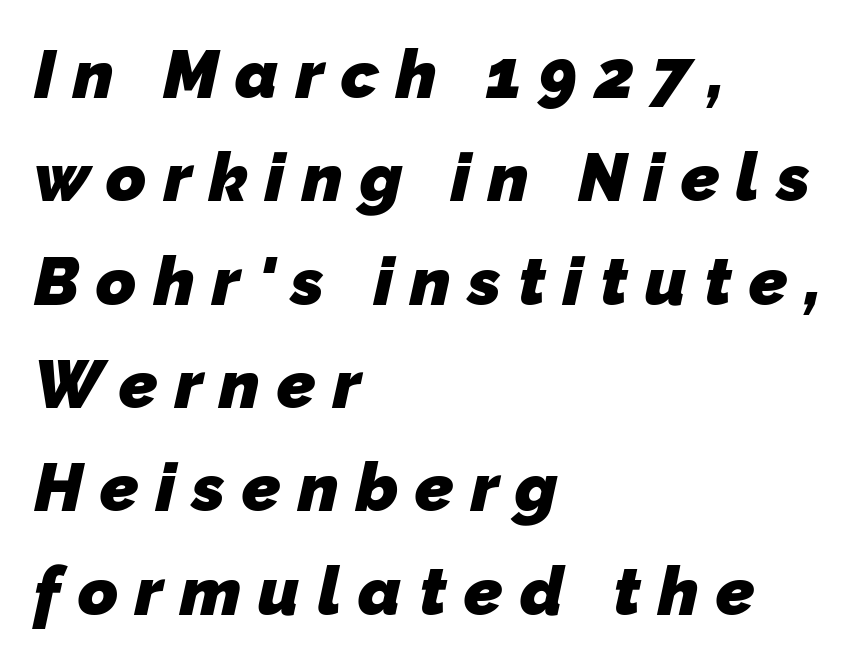
Q: Is the text bold? A: Yes.
Q: Is the typeface a serif or a sans-serif typeface? A: Sans-serif.
Q: Is the text underlined? A: No.
Q: How is the paragraph aligned? A: Left-aligned.
Q: Is the spacing between letters normal or unusually wide? A: Unusually wide.
Q: Is the spacing between lines tight, normal or loose? A: Normal.
Q: Width (condensed, normal, or wide)? A: Normal.
Q: Stroke contrast? A: Low.
Q: x-height? A: Medium.
Q: Monospaced? A: No.
